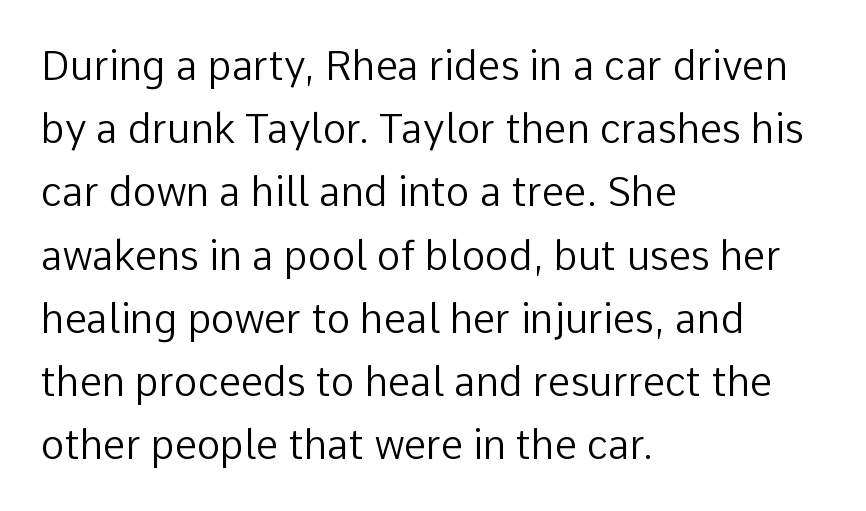
{"serif": "no", "italic": "no", "bold": "no", "weight": "regular", "width": "normal", "stroke_contrast": "low", "x_height": "medium", "monospaced": "no", "underline": "no", "align": "left", "line_spacing": "normal", "line_spacing_ratio": 1.58, "letter_spacing": "normal", "letter_spacing_em": 0.0, "glyph_px": 40}
